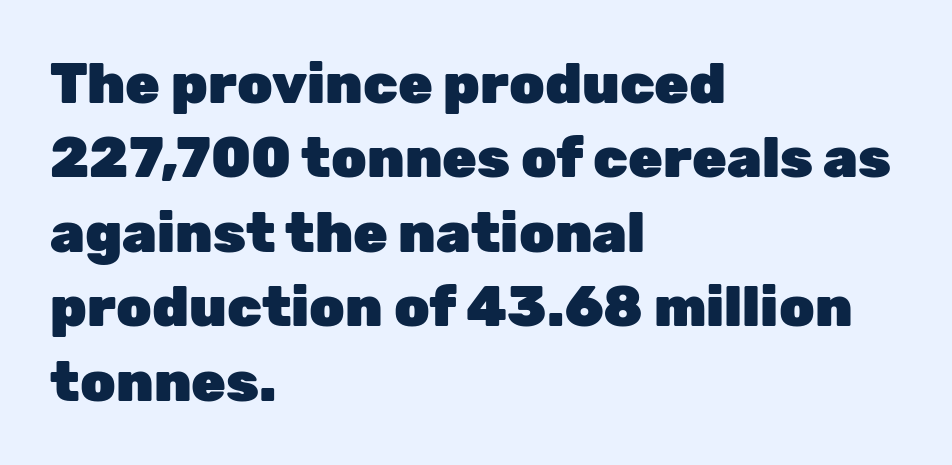
Q: Is the text bold? A: Yes.
Q: Is the text italic (slanted)? A: No, it is upright.
Q: Is the typeface a serif or a sans-serif typeface? A: Sans-serif.
Q: Is the text underlined? A: No.
Q: How is the paragraph aligned? A: Left-aligned.
Q: Is the spacing between letters normal or unusually wide? A: Normal.
Q: Is the spacing between lines tight, normal or loose? A: Normal.
Q: Width (condensed, normal, or wide)? A: Normal.
Q: Stroke contrast? A: Low.
Q: x-height? A: Medium.
Q: Monospaced? A: No.
